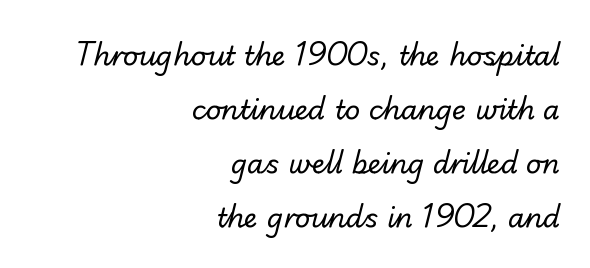
The image shows 27 px text type; set right-aligned, loose line spacing (2.0x), normal letter spacing, not underlined.
